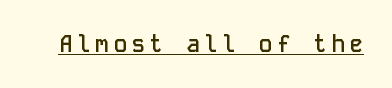
The image shows 23 px text type, upright; set underlined.
